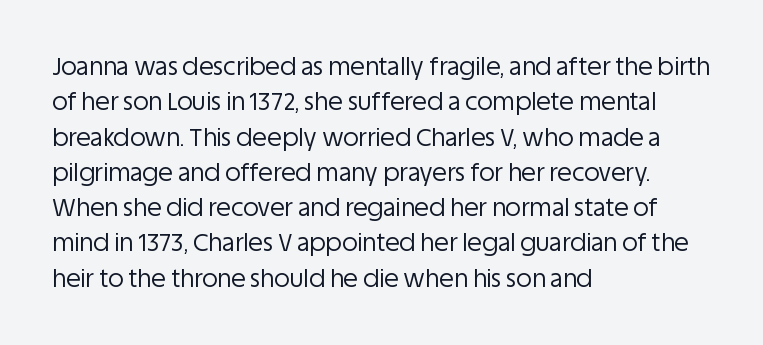
{"italic": "no", "bold": "no", "underline": "no", "align": "left", "line_spacing": "normal", "line_spacing_ratio": 1.47, "letter_spacing": "normal", "letter_spacing_em": 0.0, "glyph_px": 24}
